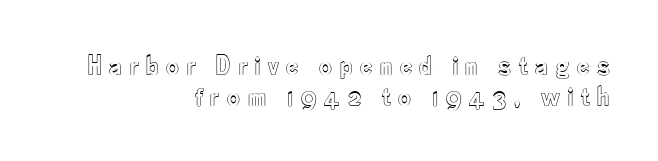
The image shows 28 px condensed type, upright; set right-aligned, tight line spacing (1.09x), unusually wide letter spacing (+0.26 em), not underlined; a small x-height.
